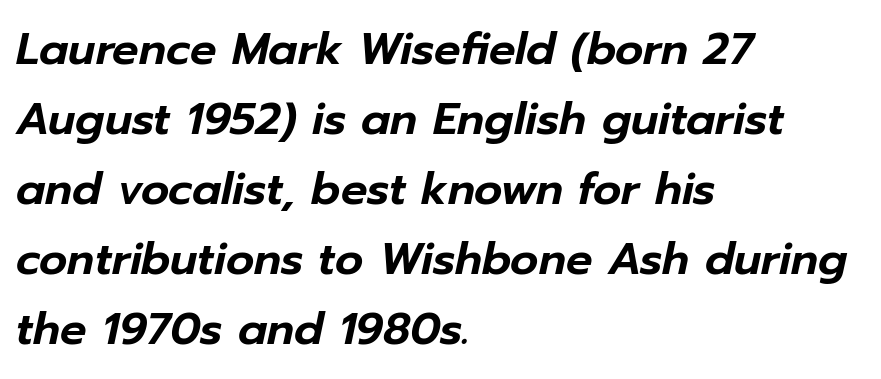
Q: Is the text italic (slanted)? A: Yes, it leans right by about 12 degrees.
Q: Is the text underlined? A: No.
Q: How is the paragraph aligned? A: Left-aligned.
Q: Is the spacing between letters normal or unusually wide? A: Normal.
Q: Is the spacing between lines tight, normal or loose? A: Normal.
Q: Width (condensed, normal, or wide)? A: Normal.
Q: Stroke contrast? A: Low.
Q: x-height? A: Medium.
Q: Monospaced? A: No.
